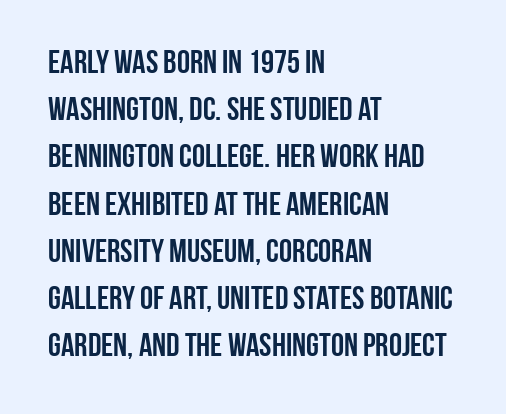
Q: Is the text italic (slanted)? A: No, it is upright.
Q: Is the typeface a serif or a sans-serif typeface? A: Sans-serif.
Q: Is the text underlined? A: No.
Q: How is the paragraph aligned? A: Left-aligned.
Q: Is the spacing between letters normal or unusually wide? A: Normal.
Q: Is the spacing between lines tight, normal or loose? A: Normal.
Q: Width (condensed, normal, or wide)? A: Condensed.
Q: Stroke contrast? A: Low.
Q: x-height? A: Large.
Q: Monospaced? A: No.
